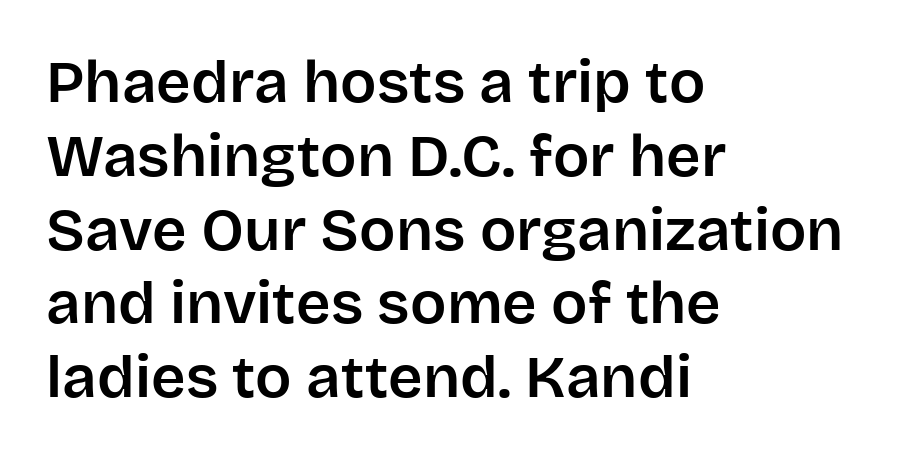
The image shows 60 px sans-serif type, upright; set left-aligned, line spacing 1.23x, normal letter spacing, not underlined; low stroke contrast and a large x-height.
